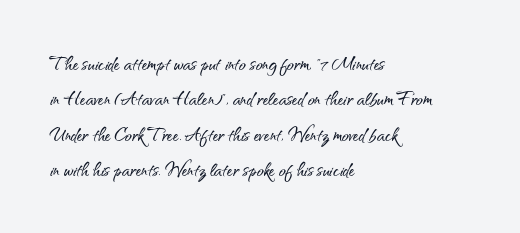
Words appear dense and cohesive because spacing is normal. The baseline area is clear. These lines sit exactly where default settings would place them. The compositor pushed each line to the left boundary.
